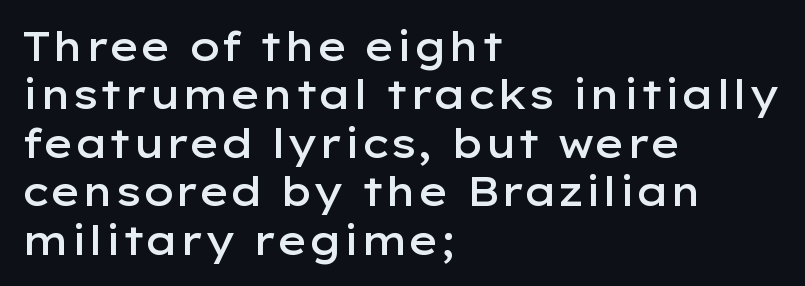
Q: Is the text bold? A: Semi-bold.
Q: Is the text italic (slanted)? A: No, it is upright.
Q: Is the typeface a serif or a sans-serif typeface? A: Sans-serif.
Q: Is the text underlined? A: No.
Q: How is the paragraph aligned? A: Left-aligned.
Q: Is the spacing between letters normal or unusually wide? A: Normal.
Q: Width (condensed, normal, or wide)? A: Wide.
Q: Stroke contrast? A: Low.
Q: x-height? A: Medium.
Q: Monospaced? A: No.
